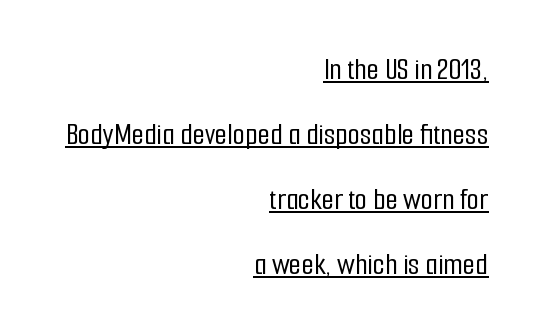
{"serif": "no", "italic": "no", "width": "condensed", "stroke_contrast": "low", "x_height": "medium", "monospaced": "no", "underline": "yes", "align": "right", "line_spacing": "loose", "line_spacing_ratio": 2.03, "letter_spacing": "normal", "letter_spacing_em": 0.0, "glyph_px": 32}
